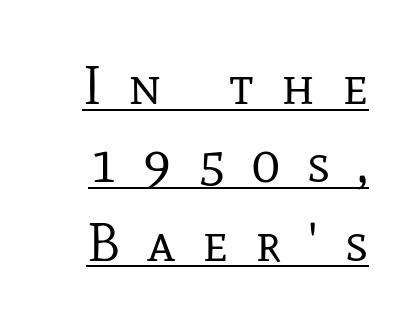
{"serif": "yes", "italic": "no", "bold": "no", "weight": "regular", "width": "normal", "stroke_contrast": "low", "x_height": "medium", "monospaced": "no", "underline": "yes", "line_spacing": "normal", "line_spacing_ratio": 1.45, "letter_spacing": "wide", "letter_spacing_em": 0.5, "glyph_px": 54}
